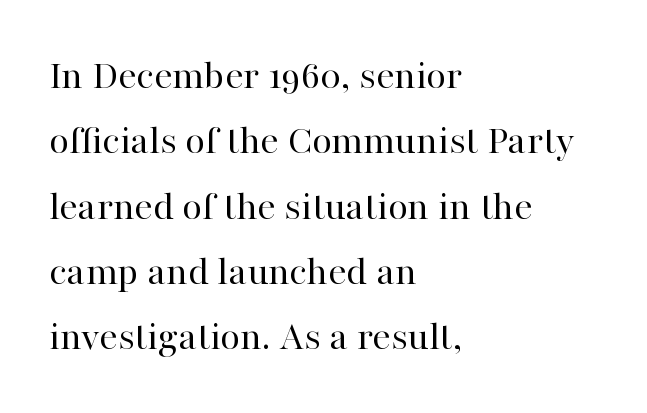
{"serif": "yes", "italic": "no", "bold": "no", "weight": "regular", "width": "normal", "stroke_contrast": "high", "x_height": "medium", "monospaced": "no", "underline": "no", "align": "left", "line_spacing": "normal", "line_spacing_ratio": 1.52, "letter_spacing": "normal", "letter_spacing_em": 0.0, "glyph_px": 43}
